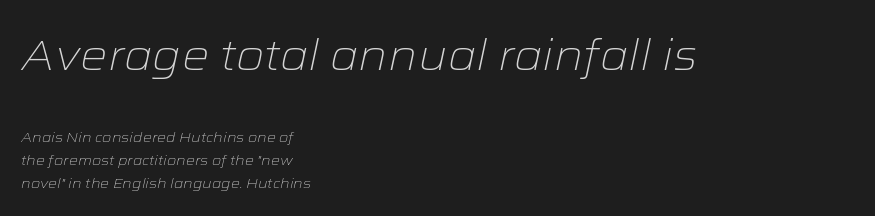
{"italic": "yes", "lean": "right", "slant_degrees": 12, "bold": "no", "weight": "light", "width": "wide", "stroke_contrast": "low", "x_height": "medium", "monospaced": "no", "underline": "no", "align": "left", "line_spacing": "normal", "line_spacing_ratio": 1.64, "letter_spacing": "normal", "letter_spacing_em": 0.0, "larger_block": "first", "size_ratio": 3.07, "glyph_px": 43}
